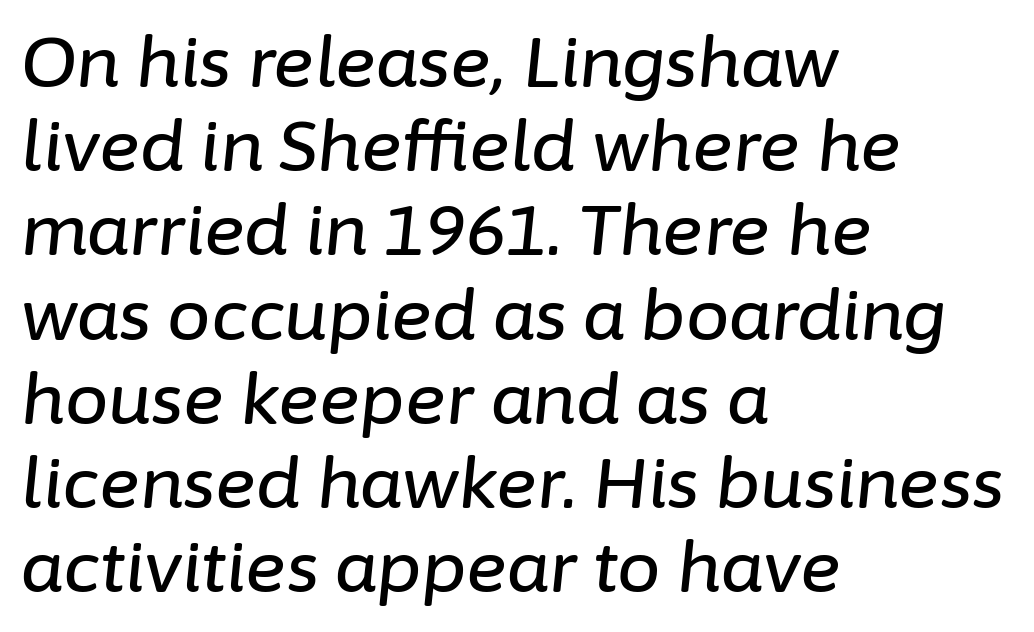
The image shows 69 px text type, italic (leaning right); set left-aligned, line spacing 1.22x, normal letter spacing, not underlined; low stroke contrast and a medium x-height.
